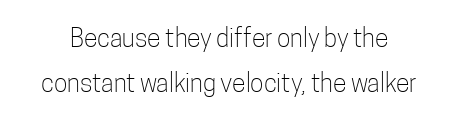
The image shows 25 px text type, upright; set line spacing 1.82x, normal letter spacing, not underlined.
